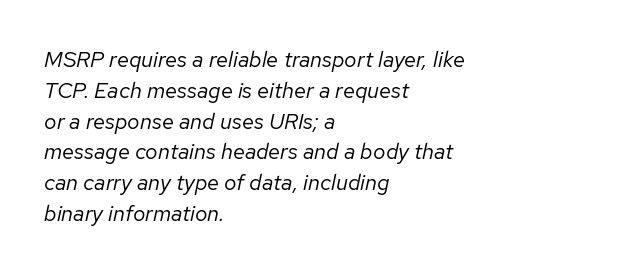
Q: Is the text bold? A: No.
Q: Is the text italic (slanted)? A: Yes, it leans right by about 12 degrees.
Q: Is the text underlined? A: No.
Q: How is the paragraph aligned? A: Left-aligned.
Q: Is the spacing between letters normal or unusually wide? A: Normal.
Q: Is the spacing between lines tight, normal or loose? A: Normal.
